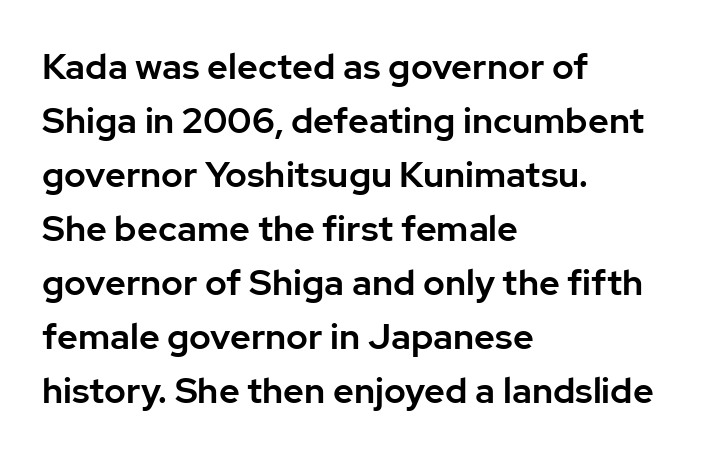
Spacing verdict: proportional, widths tailored to each character. Letterform terminals end flat and unadorned throughout the passage. Is there much room between lines? A standard amount, neither cramped nor airy. The text block is weighted toward the left margin, trailing off unevenly rightward. The specimen omits any rule beneath the text block's lines.
